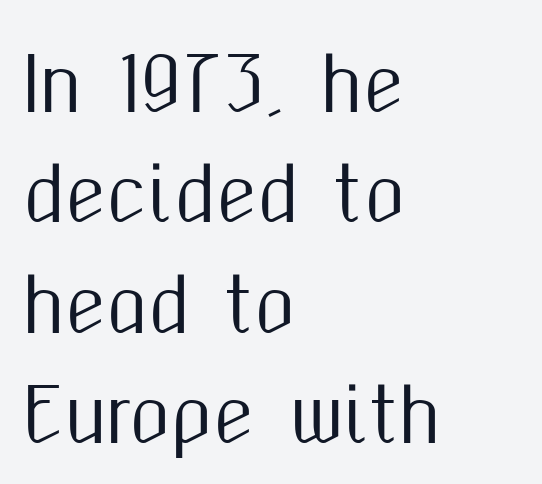
{"serif": "no", "italic": "no", "width": "condensed", "stroke_contrast": "medium", "x_height": "medium", "monospaced": "no", "underline": "no", "align": "left", "line_spacing": "normal", "line_spacing_ratio": 1.49, "letter_spacing": "normal", "letter_spacing_em": 0.0, "glyph_px": 74}
